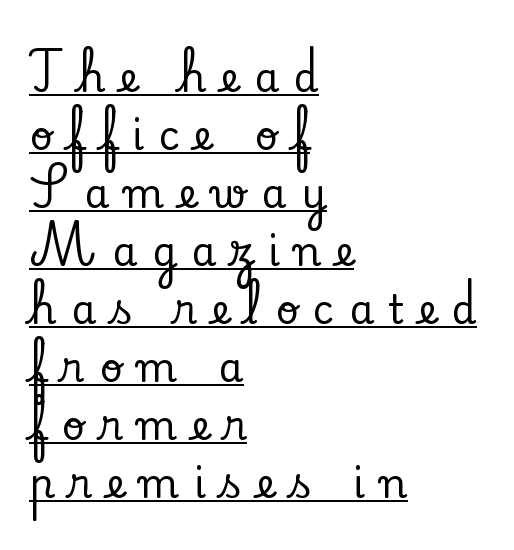
Q: Is the text italic (slanted)? A: No, it is upright.
Q: Is the typeface a serif or a sans-serif typeface? A: Serif.
Q: Is the text underlined? A: Yes.
Q: How is the paragraph aligned? A: Left-aligned.
Q: Is the spacing between letters normal or unusually wide? A: Unusually wide.
Q: Is the spacing between lines tight, normal or loose? A: Normal.
Q: Width (condensed, normal, or wide)? A: Normal.
Q: Stroke contrast? A: Low.
Q: x-height? A: Small.
Q: Monospaced? A: No.
